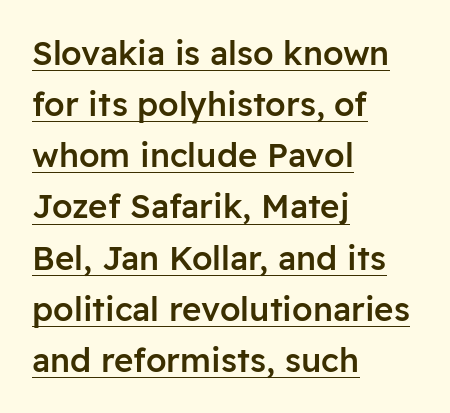
{"serif": "no", "italic": "no", "bold": "semi", "weight": "semibold", "width": "normal", "stroke_contrast": "low", "x_height": "medium", "monospaced": "no", "underline": "yes", "align": "left", "line_spacing": "normal", "line_spacing_ratio": 1.55, "letter_spacing": "normal", "letter_spacing_em": 0.0, "glyph_px": 33}
